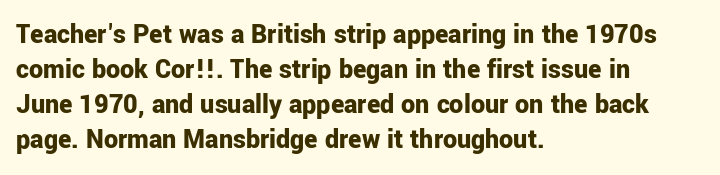
Every character sits straight up, as roman type does. Look at the stroke-to-counter ratio: heavy, a bold. Honestly, the letter spacing is just normal — you wouldn't notice it. How would I describe the line gaps? Plain and ordinary.
